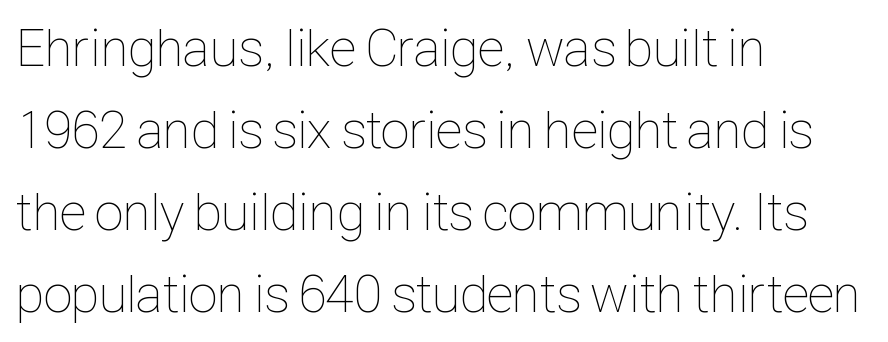
Plain, unruled lines of type. This reads as an unemphasized weight, regular at the heaviest. Think of a printed novel: that variable character pitch is what you see here. Is there much room between lines? A standard amount, neither cramped nor airy. A student would call this left alignment; a typographer would say flush left, rag right. Standard letterfit; no display-style spreading of the glyphs.
